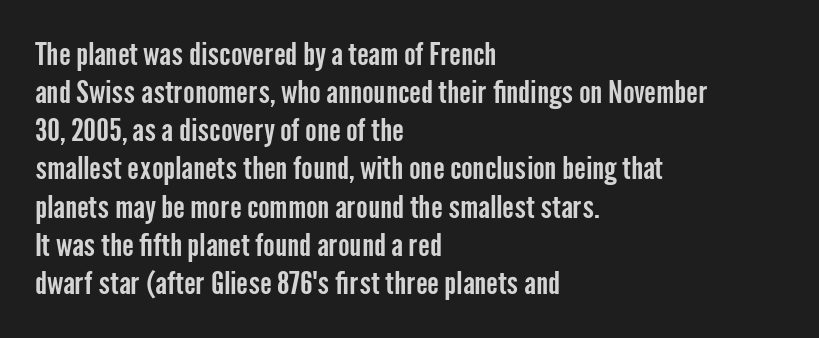
Q: Is the text italic (slanted)? A: No, it is upright.
Q: Is the typeface a serif or a sans-serif typeface? A: Sans-serif.
Q: Is the text underlined? A: No.
Q: How is the paragraph aligned? A: Left-aligned.
Q: Is the spacing between letters normal or unusually wide? A: Normal.
Q: Width (condensed, normal, or wide)? A: Condensed.
Q: Stroke contrast? A: Low.
Q: x-height? A: Medium.
Q: Monospaced? A: No.
